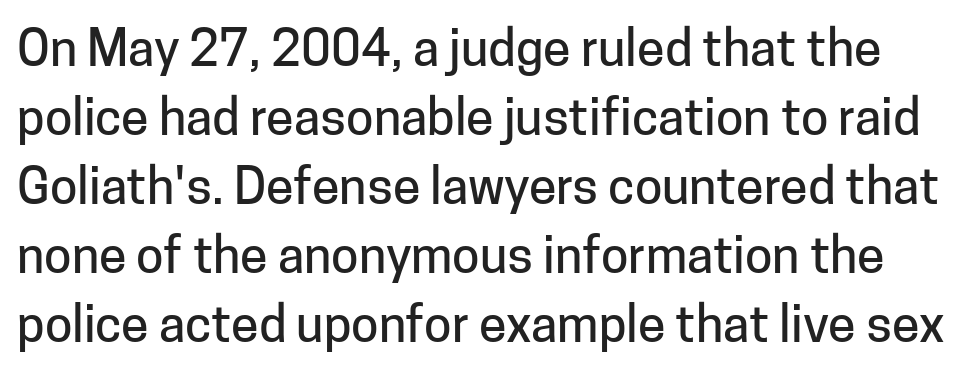
Q: Is the text italic (slanted)? A: No, it is upright.
Q: Is the typeface a serif or a sans-serif typeface? A: Sans-serif.
Q: Is the text underlined? A: No.
Q: Is the spacing between letters normal or unusually wide? A: Normal.
Q: Is the spacing between lines tight, normal or loose? A: Normal.
Q: Width (condensed, normal, or wide)? A: Normal.
Q: Stroke contrast? A: Low.
Q: x-height? A: Medium.
Q: Monospaced? A: No.
